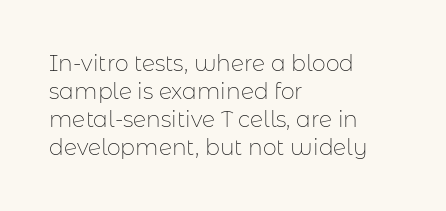
Q: Is the text bold? A: No.
Q: Is the text italic (slanted)? A: No, it is upright.
Q: Is the text underlined? A: No.
Q: How is the paragraph aligned? A: Left-aligned.
Q: Is the spacing between letters normal or unusually wide? A: Normal.
Q: Is the spacing between lines tight, normal or loose? A: Normal.
